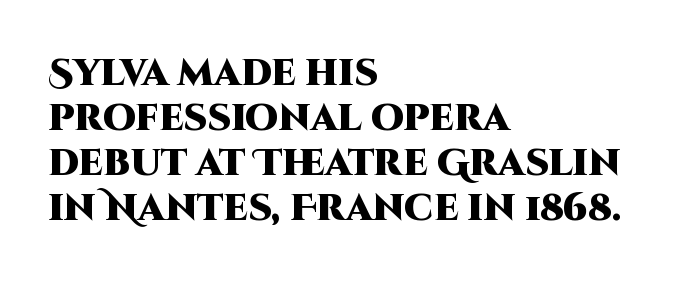
Visually the block forms a straight wall on the left and a jagged coastline on the right. You could call the tracking neutral — neither tight nor loose. When letters stand straight like this, we call the style roman or upright. The passage shown is emphatically bold. Typographically, this falls in the sans-serif category. Spacing verdict: proportional, widths tailored to each character.
